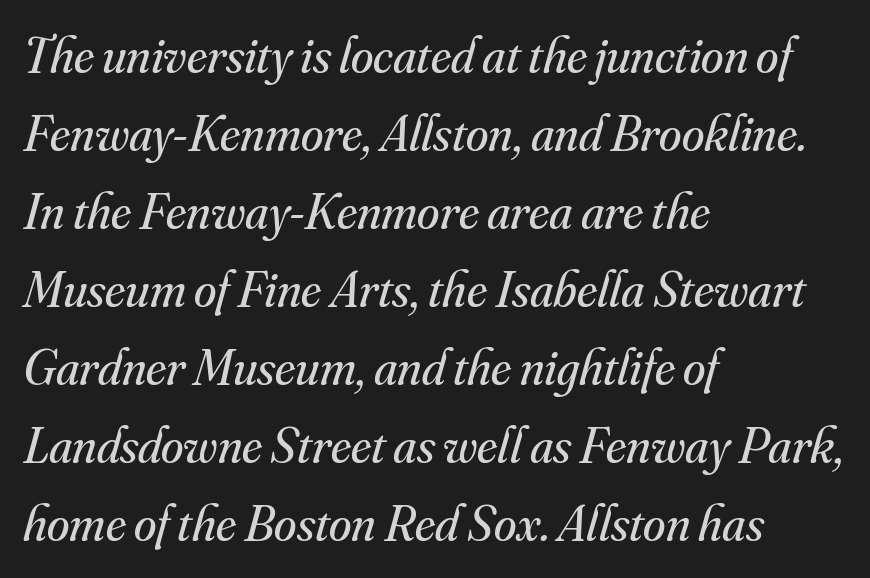
The image shows 51 px regular-weight serif type, italic (leaning right); set left-aligned, normal line spacing (1.53x), normal letter spacing, not underlined; medium stroke contrast and a small x-height.
